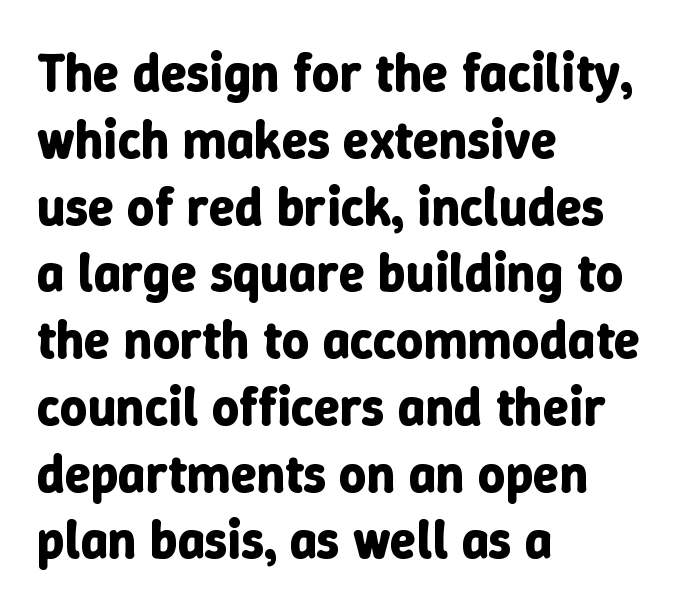
{"italic": "no", "bold": "yes", "weight": "bold", "width": "normal", "stroke_contrast": "low", "x_height": "medium", "monospaced": "no", "underline": "no", "align": "left", "line_spacing": "normal", "line_spacing_ratio": 1.26, "letter_spacing": "normal", "letter_spacing_em": 0.0, "glyph_px": 53}
